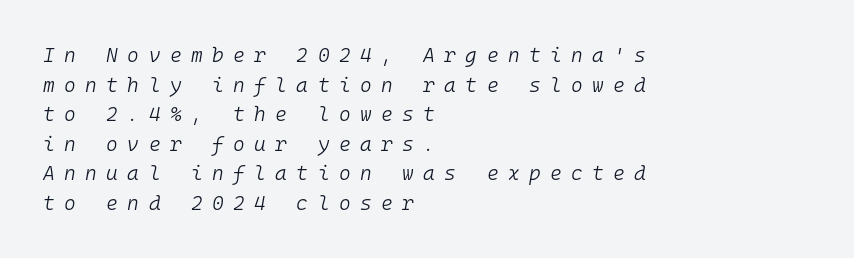
{"italic": "yes", "lean": "right", "slant_degrees": 10, "bold": "no", "underline": "no", "align": "left", "line_spacing": "normal", "line_spacing_ratio": 1.48, "letter_spacing": "wide", "letter_spacing_em": 0.47, "glyph_px": 20}
